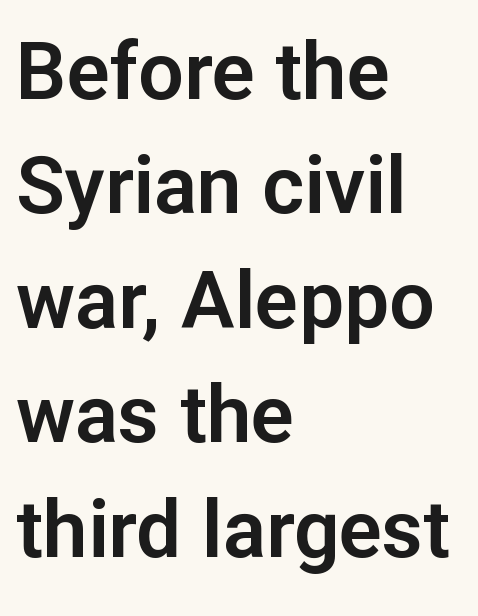
The image shows 80 px sans-serif type, upright; set left-aligned, normal line spacing (1.43x), normal letter spacing, not underlined; low stroke contrast and a medium x-height.
